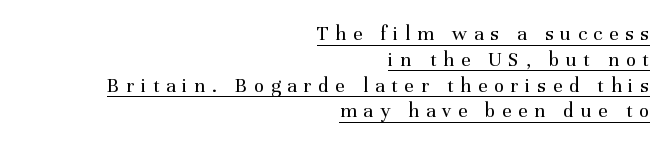
Look at the tracking — it's clearly loosened, letters drifting apart. Does the lettering tilt? It doesn't — this is upright. The cut favours lightness, reaching ordinary text weight at its darkest. The rendering anchors every line to the right-hand side.
